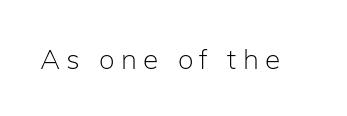
Q: Is the text bold? A: No.
Q: Is the text italic (slanted)? A: No, it is upright.
Q: Is the typeface a serif or a sans-serif typeface? A: Sans-serif.
Q: Is the text underlined? A: No.
Q: Is the spacing between letters normal or unusually wide? A: Unusually wide.
Q: Width (condensed, normal, or wide)? A: Normal.
Q: Stroke contrast? A: Low.
Q: x-height? A: Medium.
Q: Monospaced? A: No.
